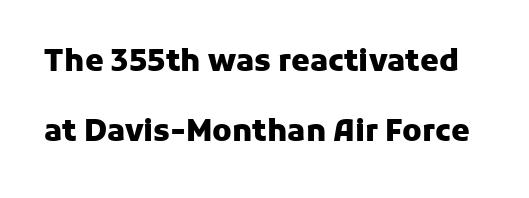
Q: Is the text bold? A: Yes.
Q: Is the text italic (slanted)? A: No, it is upright.
Q: Is the typeface a serif or a sans-serif typeface? A: Sans-serif.
Q: Is the text underlined? A: No.
Q: Is the spacing between letters normal or unusually wide? A: Normal.
Q: Is the spacing between lines tight, normal or loose? A: Loose.
Q: Width (condensed, normal, or wide)? A: Normal.
Q: Stroke contrast? A: Low.
Q: x-height? A: Medium.
Q: Monospaced? A: No.
